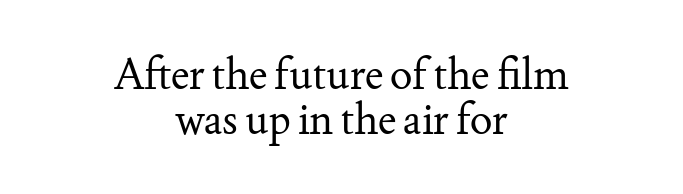
Q: Is the text bold? A: No.
Q: Is the text italic (slanted)? A: No, it is upright.
Q: Is the typeface a serif or a sans-serif typeface? A: Serif.
Q: Is the text underlined? A: No.
Q: How is the paragraph aligned? A: Centered.
Q: Is the spacing between letters normal or unusually wide? A: Normal.
Q: Is the spacing between lines tight, normal or loose? A: Tight.
Q: Width (condensed, normal, or wide)? A: Normal.
Q: Stroke contrast? A: Medium.
Q: x-height? A: Small.
Q: Monospaced? A: No.
